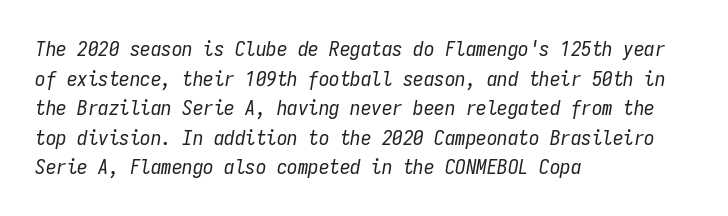
Q: Is the text bold? A: No.
Q: Is the text italic (slanted)? A: Yes, it leans right by about 9 degrees.
Q: Is the text underlined? A: No.
Q: How is the paragraph aligned? A: Left-aligned.
Q: Is the spacing between letters normal or unusually wide? A: Normal.
Q: Is the spacing between lines tight, normal or loose? A: Normal.
